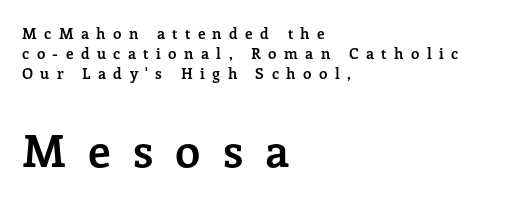
The image shows 45 px semibold serif type, upright; set left-aligned, normal line spacing (1.34x), unusually wide letter spacing (+0.49 em), not underlined; the second (bottom) block is 3.0x larger; low stroke contrast and a medium x-height.
